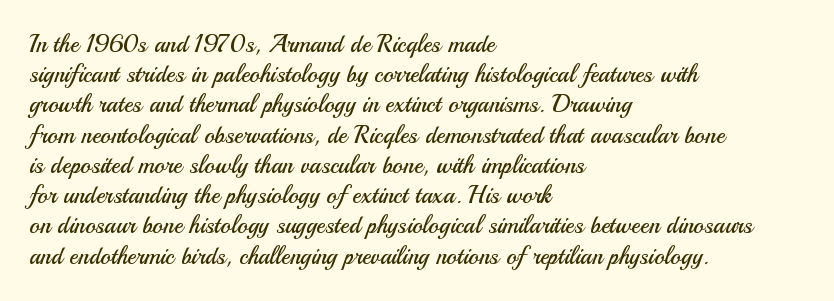
Q: Is the text bold? A: No.
Q: Is the text italic (slanted)? A: Yes.
Q: Is the text underlined? A: No.
Q: How is the paragraph aligned? A: Left-aligned.
Q: Is the spacing between letters normal or unusually wide? A: Normal.
Q: Is the spacing between lines tight, normal or loose? A: Normal.
